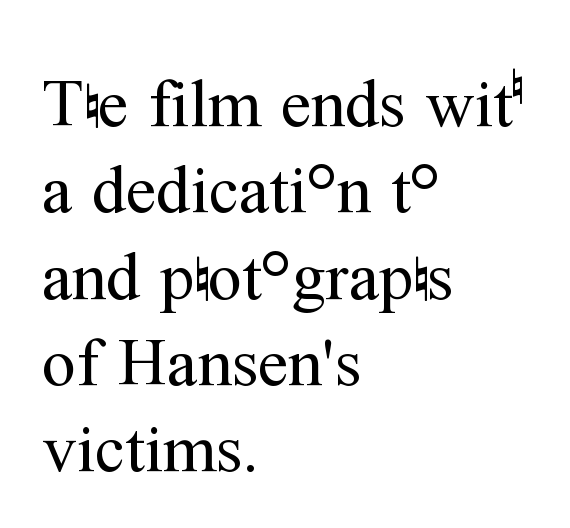
On a weight scale, this lands at 450 or below. Vertically, the passage feels balanced, rows spaced as you'd expect. The typography opts for an upright posture over an oblique one. Are there feet on the stems? There are — it's a serif.
